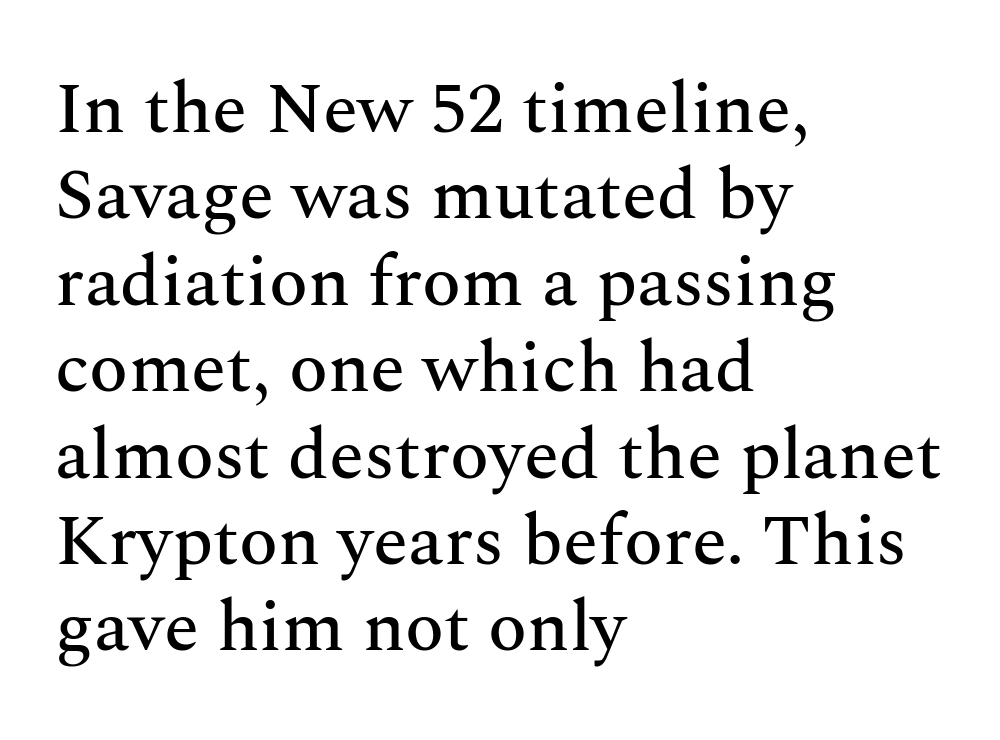
Q: Is the text italic (slanted)? A: No, it is upright.
Q: Is the typeface a serif or a sans-serif typeface? A: Serif.
Q: Is the text underlined? A: No.
Q: How is the paragraph aligned? A: Left-aligned.
Q: Is the spacing between letters normal or unusually wide? A: Normal.
Q: Width (condensed, normal, or wide)? A: Normal.
Q: Stroke contrast? A: Medium.
Q: x-height? A: Medium.
Q: Monospaced? A: No.
